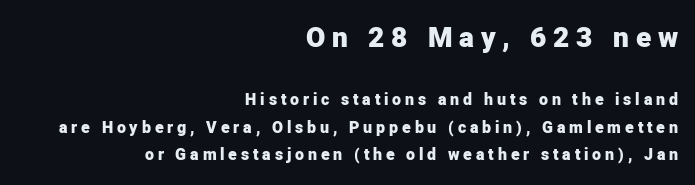
{"serif": "no", "italic": "no", "bold": "yes", "weight": "heavy", "width": "normal", "stroke_contrast": "low", "x_height": "medium", "monospaced": "no", "underline": "no", "align": "right", "line_spacing_ratio": 1.73, "letter_spacing": "wide", "letter_spacing_em": 0.24, "larger_block": "first", "size_ratio": 1.75, "glyph_px": 28}
